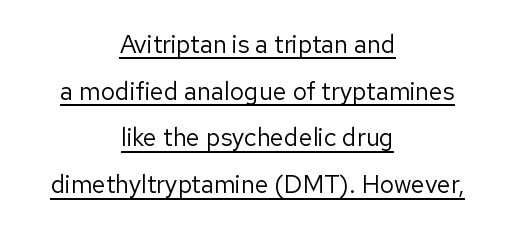
The image shows 25 px text type, upright; set centered, line spacing 1.87x, normal letter spacing, underlined.
